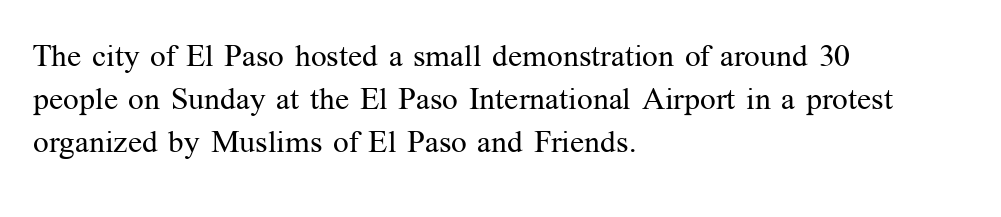
Q: Is the text bold? A: No.
Q: Is the text italic (slanted)? A: No, it is upright.
Q: Is the typeface a serif or a sans-serif typeface? A: Serif.
Q: Is the text underlined? A: No.
Q: How is the paragraph aligned? A: Left-aligned.
Q: Is the spacing between letters normal or unusually wide? A: Normal.
Q: Is the spacing between lines tight, normal or loose? A: Normal.
Q: Width (condensed, normal, or wide)? A: Normal.
Q: Stroke contrast? A: Medium.
Q: x-height? A: Medium.
Q: Monospaced? A: No.
